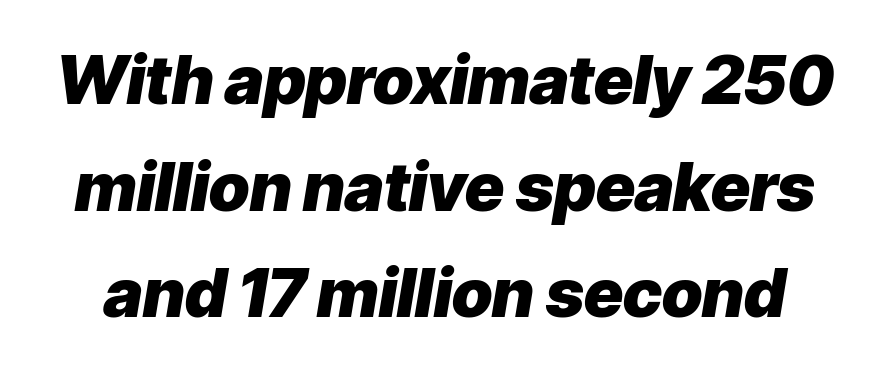
{"italic": "yes", "lean": "right", "slant_degrees": 9, "bold": "yes", "weight": "heavy", "width": "normal", "stroke_contrast": "low", "x_height": "medium", "monospaced": "no", "underline": "no", "line_spacing": "normal", "line_spacing_ratio": 1.59, "letter_spacing": "normal", "letter_spacing_em": 0.0, "glyph_px": 67}
